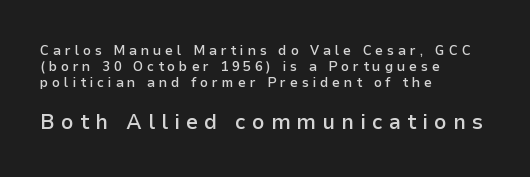
Q: Is the text bold? A: Semi-bold.
Q: Is the text italic (slanted)? A: No, it is upright.
Q: Is the text underlined? A: No.
Q: How is the paragraph aligned? A: Left-aligned.
Q: Is the spacing between letters normal or unusually wide? A: Unusually wide.
Q: Is the spacing between lines tight, normal or loose? A: Tight.
Q: Which block of text is set in a larger size, the first (top) or the second (bottom)? A: The second (bottom) one.
